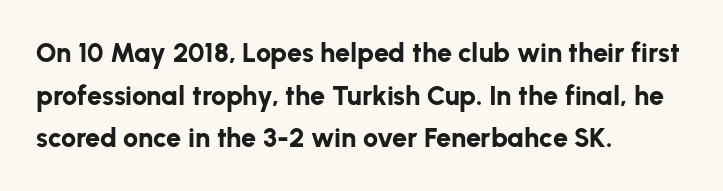
Typesetter's note: full bold, strokes at maximum text heaviness. Compared with typical paragraphs, the rows here are spaced about the same. Layout note: lines flush left. The passage shown is not underscored anywhere.
